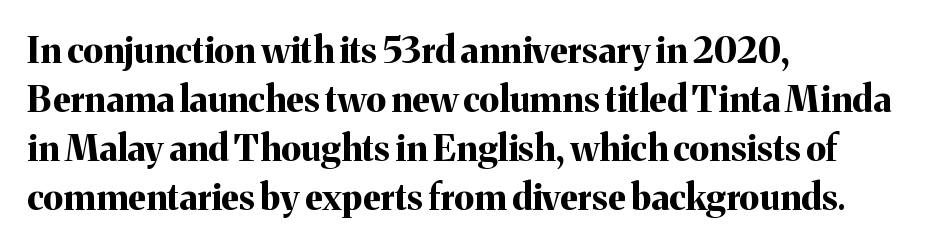
You can tell from the footed stems that serif type was used. Tracking here is standard; glyphs follow each other at the usual distance. Proportional: the letters do not fall into vertical columns. Type without underlining.
